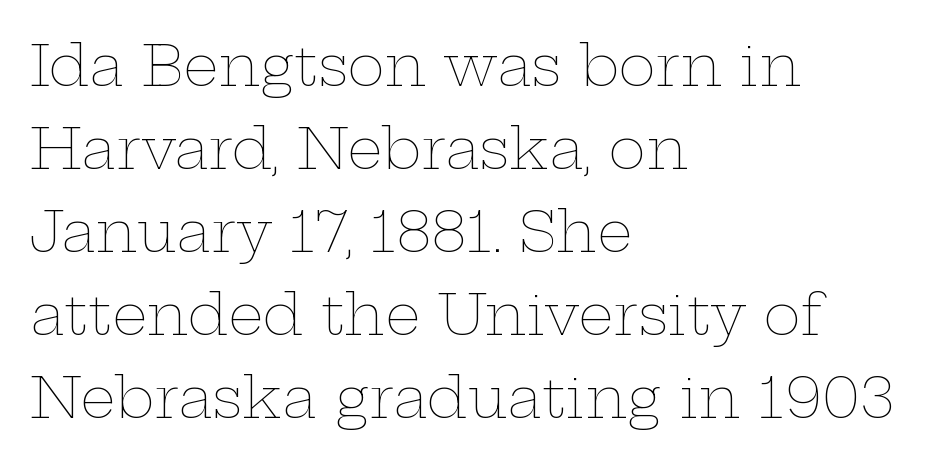
{"italic": "no", "bold": "no", "weight": "thin", "width": "wide", "stroke_contrast": "low", "x_height": "medium", "monospaced": "no", "underline": "no", "align": "left", "line_spacing": "normal", "line_spacing_ratio": 1.48, "letter_spacing": "normal", "letter_spacing_em": 0.0, "glyph_px": 56}
